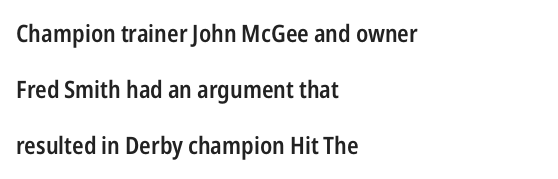
Q: Is the text bold? A: Semi-bold.
Q: Is the text italic (slanted)? A: No, it is upright.
Q: Is the text underlined? A: No.
Q: How is the paragraph aligned? A: Left-aligned.
Q: Is the spacing between letters normal or unusually wide? A: Normal.
Q: Is the spacing between lines tight, normal or loose? A: Loose.
